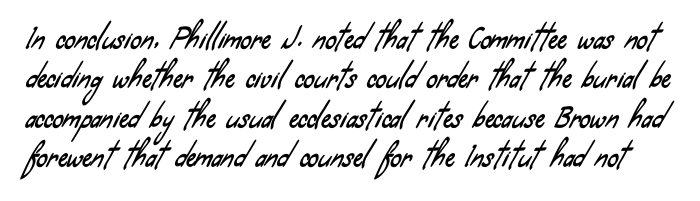
{"underline": "no", "line_spacing": "normal", "line_spacing_ratio": 1.46, "letter_spacing": "normal", "letter_spacing_em": 0.0, "glyph_px": 27}
